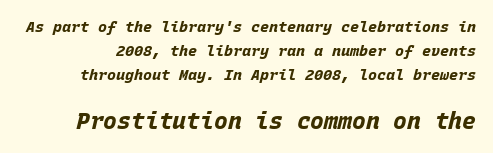
{"italic": "yes", "lean": "right", "slant_degrees": 15, "bold": "yes", "underline": "no", "line_spacing": "normal", "line_spacing_ratio": 1.6, "letter_spacing": "normal", "letter_spacing_em": 0.0, "larger_block": "second", "size_ratio": 1.53, "glyph_px": 23}
